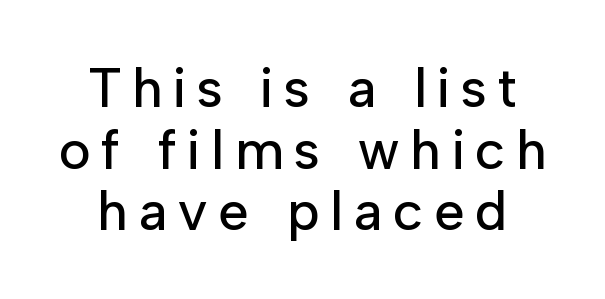
Q: Is the text italic (slanted)? A: No, it is upright.
Q: Is the typeface a serif or a sans-serif typeface? A: Sans-serif.
Q: Is the text underlined? A: No.
Q: Is the spacing between letters normal or unusually wide? A: Unusually wide.
Q: Is the spacing between lines tight, normal or loose? A: Tight.
Q: Width (condensed, normal, or wide)? A: Normal.
Q: Stroke contrast? A: Low.
Q: x-height? A: Medium.
Q: Monospaced? A: No.
